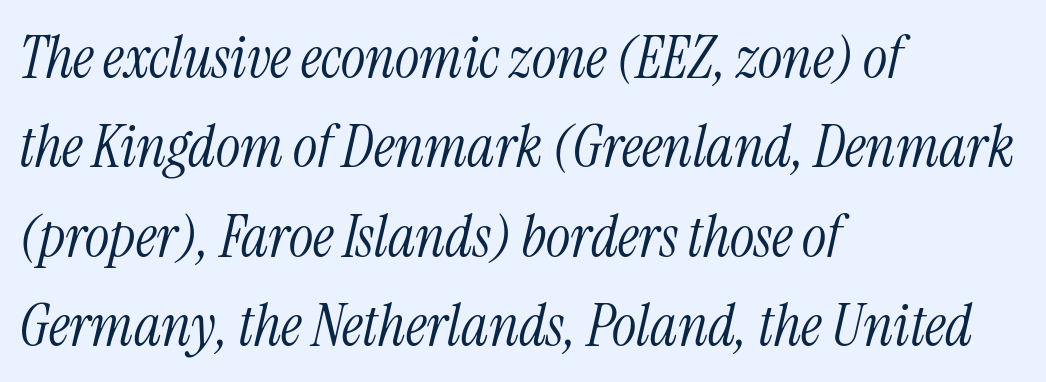
The image shows 58 px light, condensed serif type, italic (leaning right); set left-aligned, normal line spacing (1.54x), normal letter spacing, not underlined; medium stroke contrast and a medium x-height.
